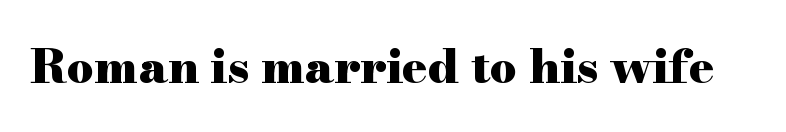
{"serif": "yes", "italic": "no", "bold": "yes", "weight": "heavy", "width": "wide", "stroke_contrast": "high", "x_height": "small", "monospaced": "no", "underline": "no", "letter_spacing": "normal", "letter_spacing_em": 0.0, "glyph_px": 47}
